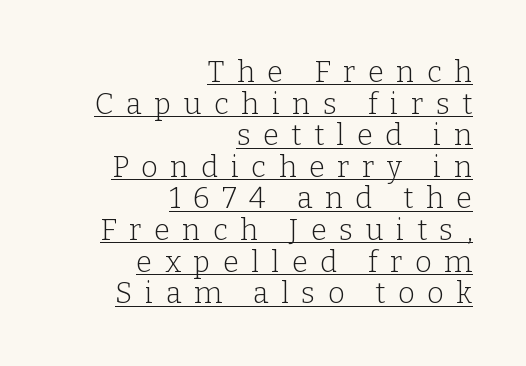
{"serif": "yes", "italic": "no", "bold": "no", "weight": "light", "width": "normal", "stroke_contrast": "low", "x_height": "medium", "monospaced": "no", "underline": "yes", "align": "right", "line_spacing": "tight", "line_spacing_ratio": 1.09, "letter_spacing": "wide", "letter_spacing_em": 0.43, "glyph_px": 29}
